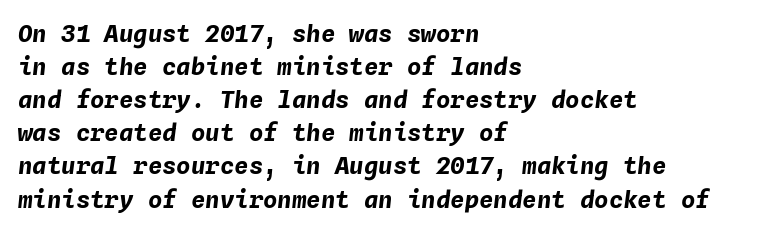
Quick note: interline space is typical. Does the copy run flush right? No — it runs flush left. The tracking reads as untouched default to a designer's eye. The font's italic variant was chosen for this text. The zone under the glyphs is completely vacant. Strong, thick strokes mark this as bold type.
